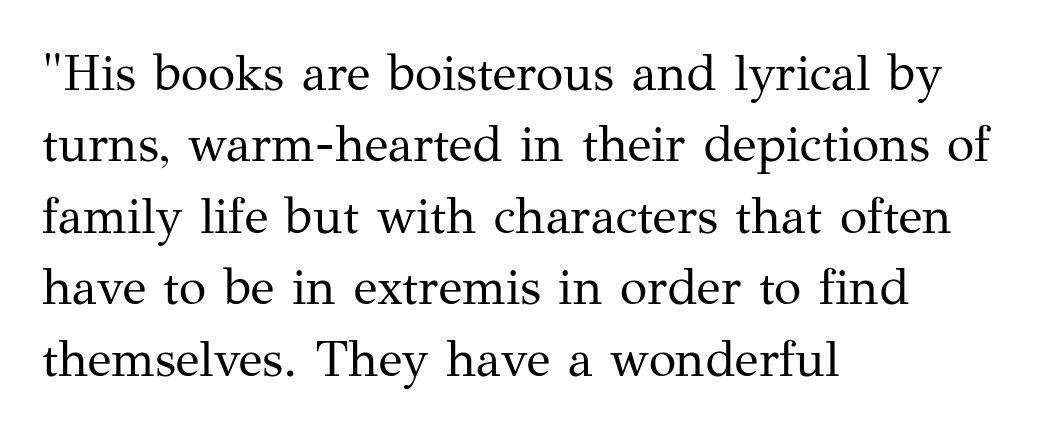
Are there feet on the stems? There are — it's a serif. Every character sits straight up, as roman type does. Note the varied advance widths — an 'i' is clearly narrower than an 'm'. Caption: face not bold, strokes unweighted. Compared with typical paragraphs, the rows here are spaced about the same. Words float on clear page, feet unadorned.
